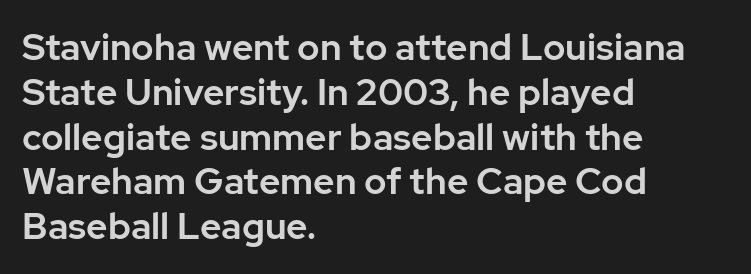
Only glyphs here, with clear space below each row. One-word summary of the alignment: left. The axis of the letterforms is exactly vertical. Short note: letters normally spaced. Serif or sans? Sans — the stroke terminals are bare.
